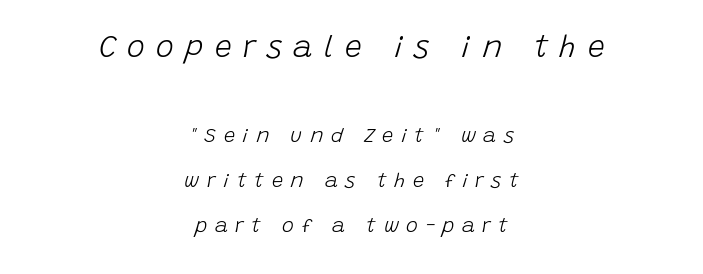
Q: Is the text bold? A: No.
Q: Is the text italic (slanted)? A: Yes, it leans right by about 15 degrees.
Q: Is the text underlined? A: No.
Q: How is the paragraph aligned? A: Centered.
Q: Is the spacing between letters normal or unusually wide? A: Unusually wide.
Q: Is the spacing between lines tight, normal or loose? A: Loose.
Q: Which block of text is set in a larger size, the first (top) or the second (bottom)? A: The first (top) one.
Q: Width (condensed, normal, or wide)? A: Normal.
Q: Stroke contrast? A: Low.
Q: x-height? A: Large.
Q: Monospaced? A: No.
